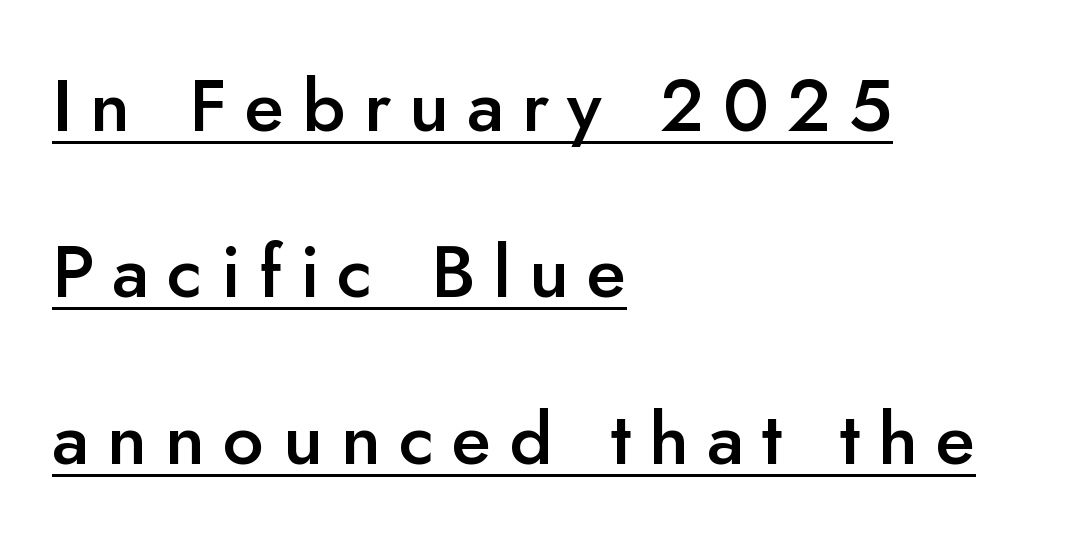
Q: Is the text bold? A: Semi-bold.
Q: Is the text italic (slanted)? A: No, it is upright.
Q: Is the typeface a serif or a sans-serif typeface? A: Sans-serif.
Q: Is the text underlined? A: Yes.
Q: How is the paragraph aligned? A: Left-aligned.
Q: Is the spacing between letters normal or unusually wide? A: Unusually wide.
Q: Is the spacing between lines tight, normal or loose? A: Loose.
Q: Width (condensed, normal, or wide)? A: Normal.
Q: Stroke contrast? A: Low.
Q: x-height? A: Small.
Q: Monospaced? A: No.
